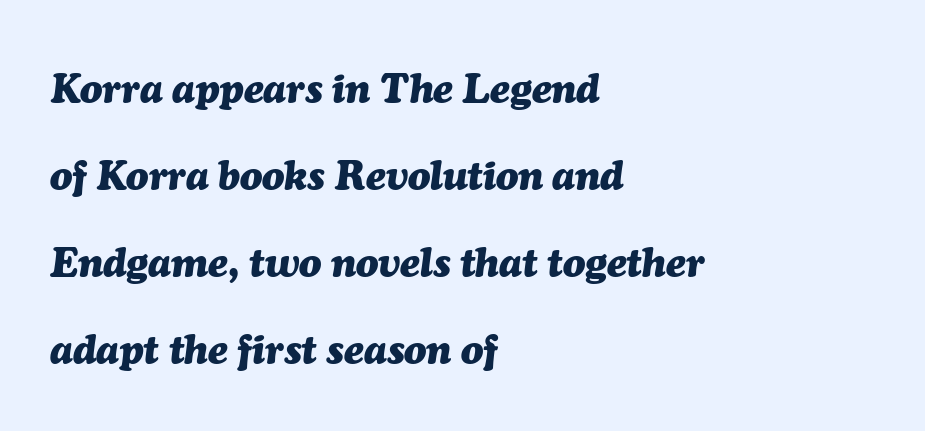
Is there much room between lines? Yes — plenty of vertical air separates them. Short note: letters normally spaced. Reading down the block, your eye returns to a fixed left position each line. Every character sits at an angle, as italics do.
